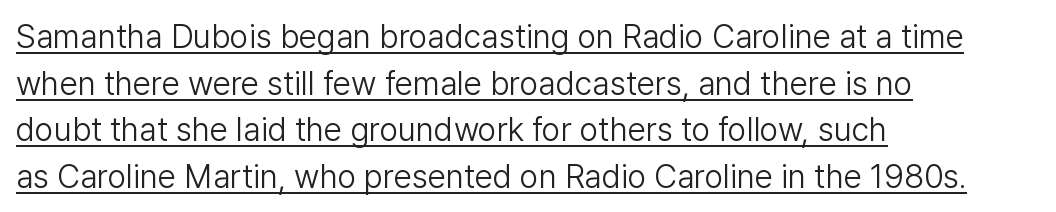
{"serif": "no", "italic": "no", "bold": "no", "weight": "light", "width": "normal", "stroke_contrast": "low", "x_height": "medium", "monospaced": "no", "underline": "yes", "align": "left", "line_spacing": "normal", "line_spacing_ratio": 1.41, "letter_spacing": "normal", "letter_spacing_em": 0.0, "glyph_px": 33}
